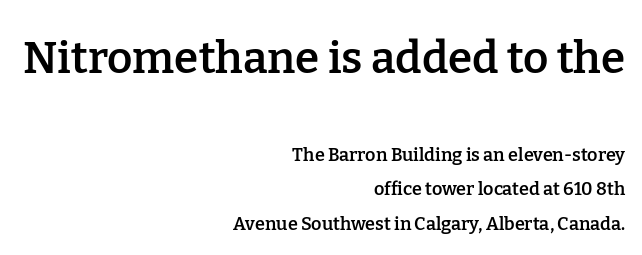
Each letter keeps its own natural width here, so spacing adapts to shape. A student would call this right alignment; a typographer would say flush right, rag left. The specimen reads as upright at a glance. Line spacing here is loose. Character size in the leading block exceeds that of the trailing block. Lines of text with bare space underneath.
